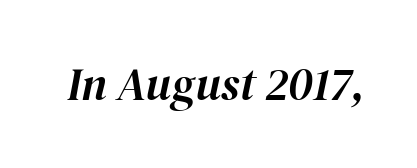
Q: Is the text italic (slanted)? A: Yes, it leans right by about 12 degrees.
Q: Is the text underlined? A: No.
Q: Is the spacing between letters normal or unusually wide? A: Normal.
Q: Width (condensed, normal, or wide)? A: Normal.
Q: Stroke contrast? A: High.
Q: x-height? A: Medium.
Q: Monospaced? A: No.
